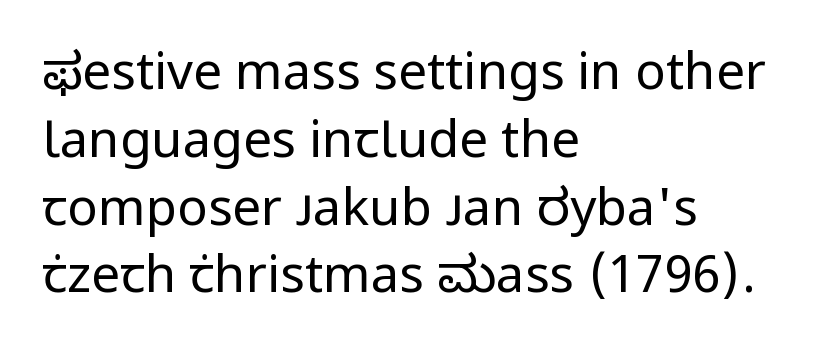
The passage shown stacks its lines at a standard gap. The typeface chosen for these lines omits serifs. The lettering holds an erect, upright posture throughout. Between one letter and the next there's only the usual sliver of space.
